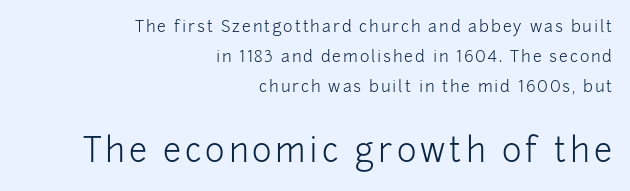
The image shows 33 px light sans-serif type, upright; set right-aligned, line spacing 1.87x, not underlined; the second (bottom) block is 2.06x larger; low stroke contrast and a medium x-height.
